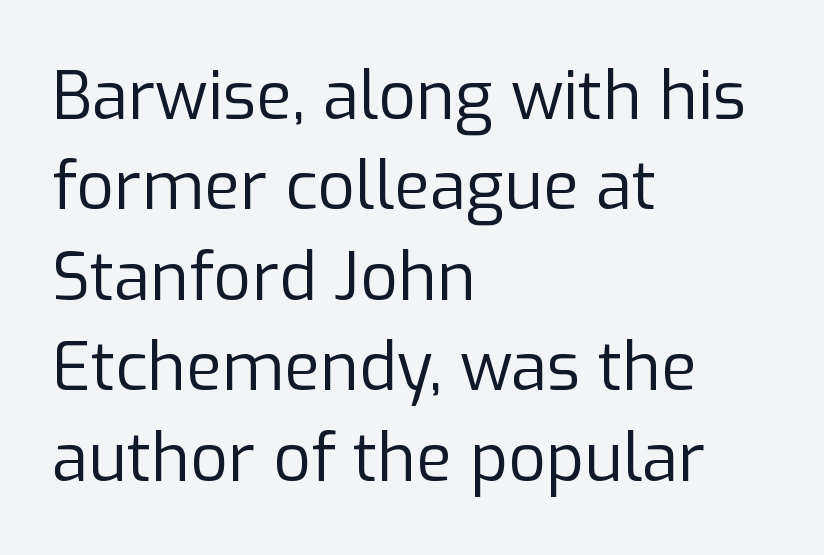
Q: Is the text bold? A: No.
Q: Is the text italic (slanted)? A: No, it is upright.
Q: Is the typeface a serif or a sans-serif typeface? A: Sans-serif.
Q: Is the text underlined? A: No.
Q: How is the paragraph aligned? A: Left-aligned.
Q: Is the spacing between letters normal or unusually wide? A: Normal.
Q: Is the spacing between lines tight, normal or loose? A: Normal.
Q: Width (condensed, normal, or wide)? A: Normal.
Q: Stroke contrast? A: Low.
Q: x-height? A: Medium.
Q: Monospaced? A: No.
